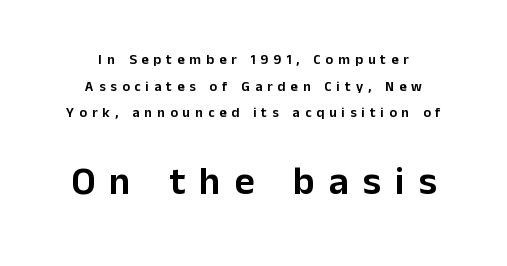
{"serif": "no", "italic": "no", "width": "normal", "stroke_contrast": "low", "x_height": "medium", "monospaced": "no", "underline": "no", "align": "center", "line_spacing": "loose", "line_spacing_ratio": 1.91, "letter_spacing": "wide", "letter_spacing_em": 0.36, "larger_block": "second", "size_ratio": 2.79, "glyph_px": 39}
